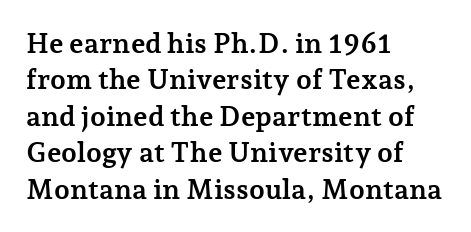
{"serif": "yes", "italic": "no", "bold": "yes", "weight": "semibold", "width": "normal", "stroke_contrast": "low", "x_height": "medium", "monospaced": "no", "underline": "no", "align": "left", "line_spacing": "normal", "line_spacing_ratio": 1.3, "letter_spacing": "normal", "letter_spacing_em": 0.0, "glyph_px": 28}
